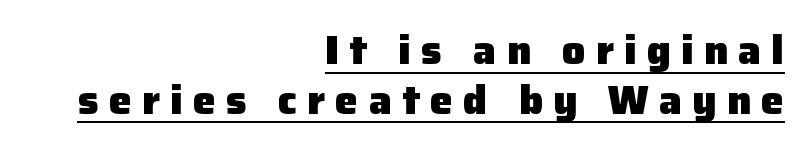
Tracking here is generous; glyphs stand well apart from one another. Caption: lettering with a line underneath. Compared with a flush-left layout, this one pins lines to the opposite, right side. The specimen reads as upright at a glance.
